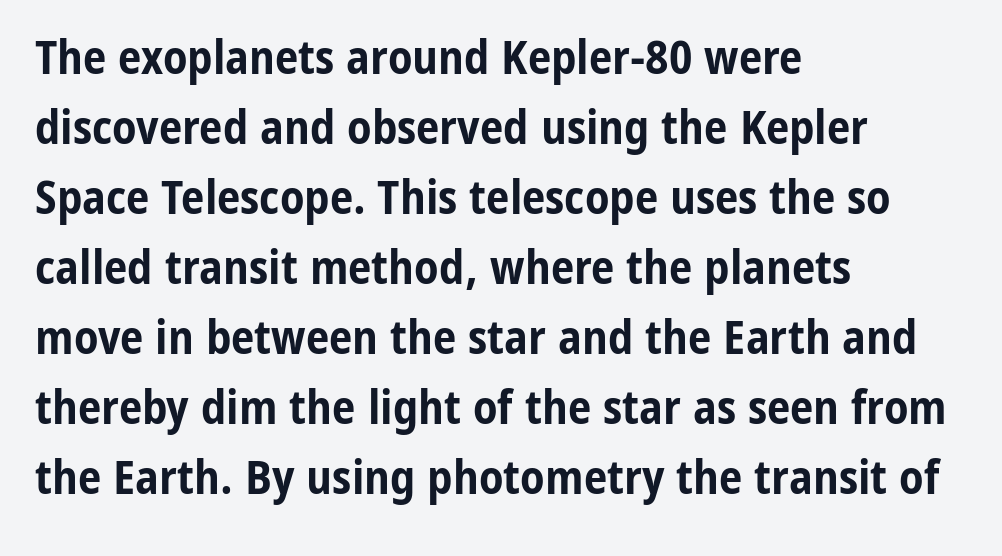
The image shows 47 px bold, condensed sans-serif type, upright; set left-aligned, normal line spacing (1.49x), normal letter spacing, not underlined; low stroke contrast and a medium x-height.
